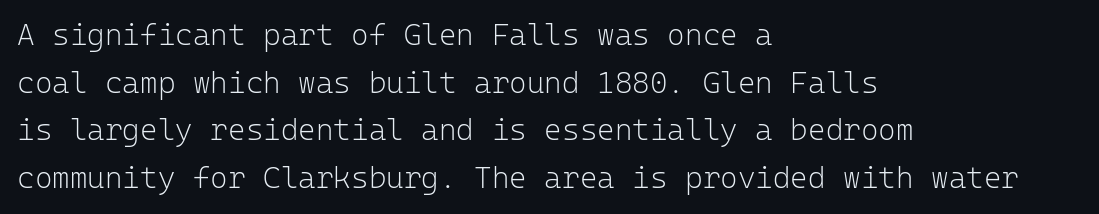
{"serif": "no", "italic": "no", "bold": "no", "weight": "light", "width": "normal", "stroke_contrast": "low", "x_height": "medium", "monospaced": "yes", "underline": "no", "align": "left", "line_spacing": "normal", "line_spacing_ratio": 1.59, "letter_spacing": "normal", "letter_spacing_em": 0.0, "glyph_px": 30}
